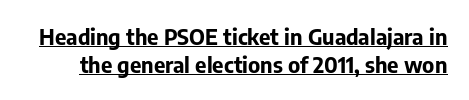
Q: Is the text bold? A: Yes.
Q: Is the text italic (slanted)? A: No, it is upright.
Q: Is the text underlined? A: Yes.
Q: Is the spacing between letters normal or unusually wide? A: Normal.
Q: Is the spacing between lines tight, normal or loose? A: Normal.
